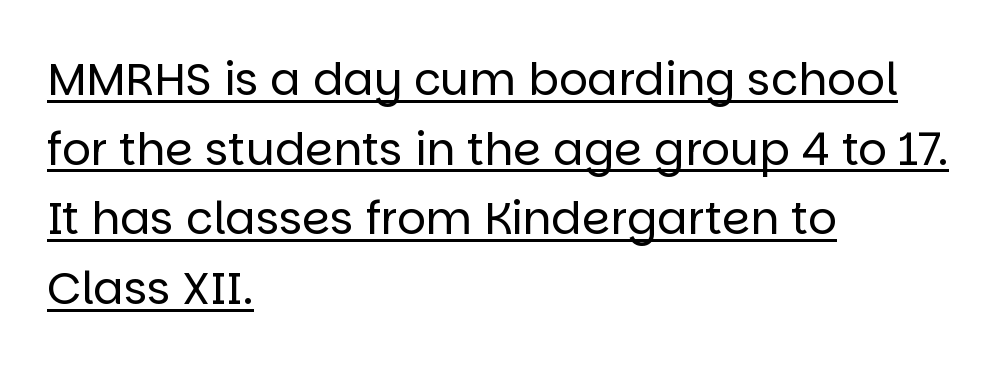
Q: Is the text bold? A: No.
Q: Is the text italic (slanted)? A: No, it is upright.
Q: Is the typeface a serif or a sans-serif typeface? A: Sans-serif.
Q: Is the text underlined? A: Yes.
Q: How is the paragraph aligned? A: Left-aligned.
Q: Is the spacing between letters normal or unusually wide? A: Normal.
Q: Is the spacing between lines tight, normal or loose? A: Normal.
Q: Width (condensed, normal, or wide)? A: Normal.
Q: Stroke contrast? A: Low.
Q: x-height? A: Large.
Q: Monospaced? A: No.
